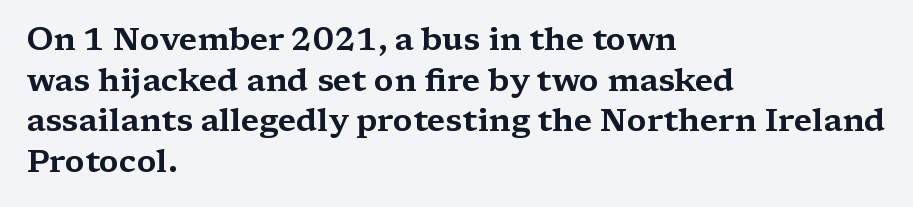
Compared with typical body copy, the letter spacing here is the same. This sample has the flowing, uneven cadence of proportional lettering. This rendering employs a face with finishing strokes, i.e., a serif. Baseline-to-baseline distance is the conventional proportion of letter height.
